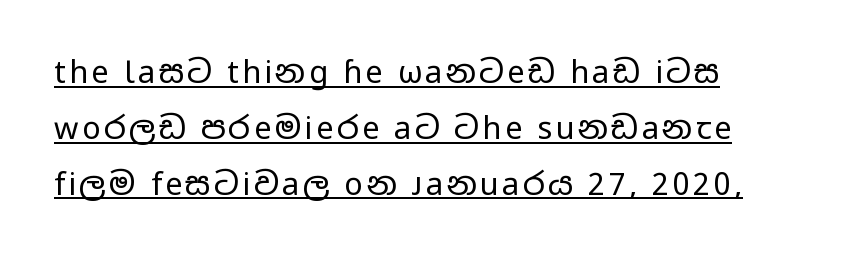
Is there any slant? The stems are plumb. No extra ink here — the face is not bold. This rendering employs a face without finishing strokes, i.e., a sans-serif. Notice how a bar underscores the lettering throughout.
